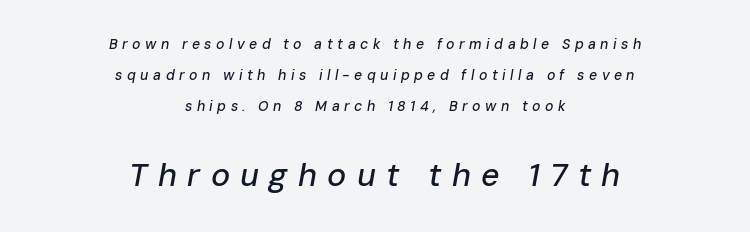
Compared with a flush-left layout, this one balances lines on the center instead. Honestly, the letter spacing is so wide it's the main thing you notice. The block of text is sparse from top to bottom, with ample space between rows. Do the characters align in a grid? No, the font is proportional. Which chunk is bigger? The second one — the bottom block dwarfs the top.
